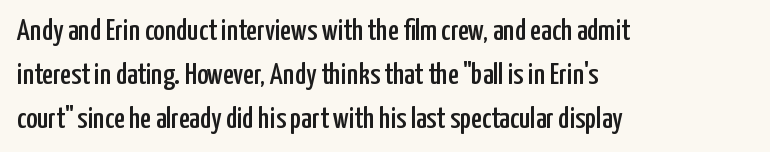
{"serif": "no", "italic": "no", "width": "condensed", "stroke_contrast": "low", "x_height": "medium", "monospaced": "no", "underline": "no", "align": "left", "line_spacing": "normal", "line_spacing_ratio": 1.47, "letter_spacing": "normal", "letter_spacing_em": 0.0, "glyph_px": 30}
